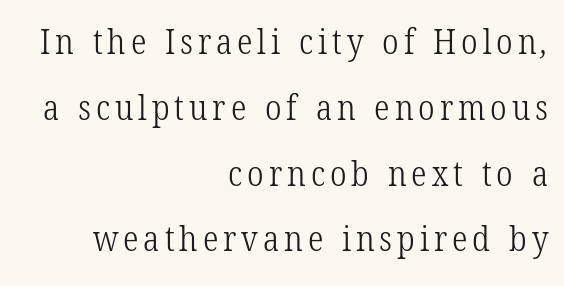
Q: Is the text bold? A: No.
Q: Is the typeface a serif or a sans-serif typeface? A: Serif.
Q: Is the text underlined? A: No.
Q: How is the paragraph aligned? A: Right-aligned.
Q: Width (condensed, normal, or wide)? A: Condensed.
Q: Stroke contrast? A: Low.
Q: x-height? A: Medium.
Q: Monospaced? A: No.
